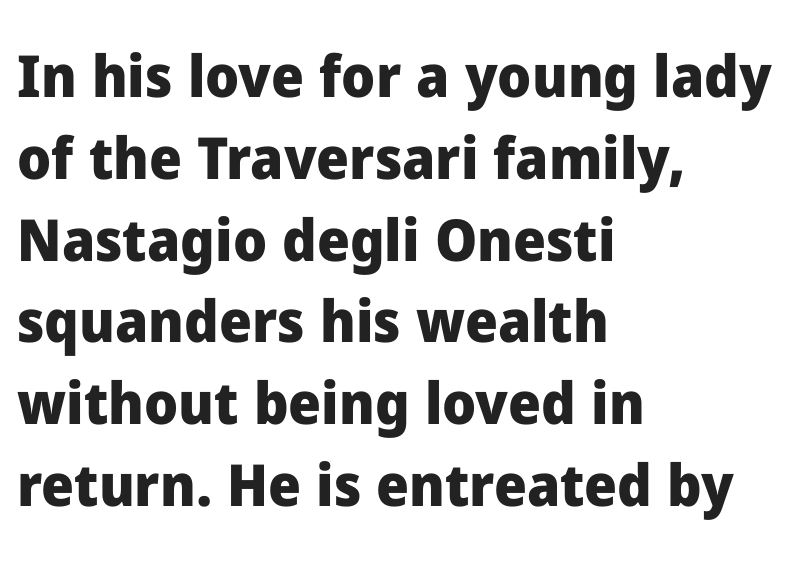
The image shows 58 px heavy sans-serif type, upright; set left-aligned, normal line spacing (1.41x), normal letter spacing, not underlined; low stroke contrast and a medium x-height.
